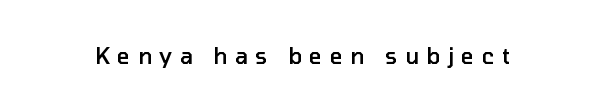
{"italic": "no", "bold": "semi", "underline": "no", "letter_spacing": "wide", "letter_spacing_em": 0.34, "glyph_px": 22}
